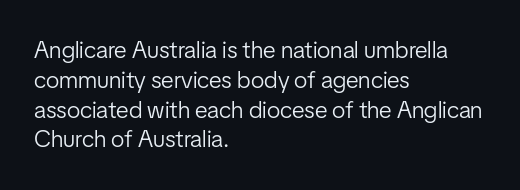
Q: Is the text bold? A: No.
Q: Is the text italic (slanted)? A: No, it is upright.
Q: Is the text underlined? A: No.
Q: How is the paragraph aligned? A: Left-aligned.
Q: Is the spacing between letters normal or unusually wide? A: Normal.
